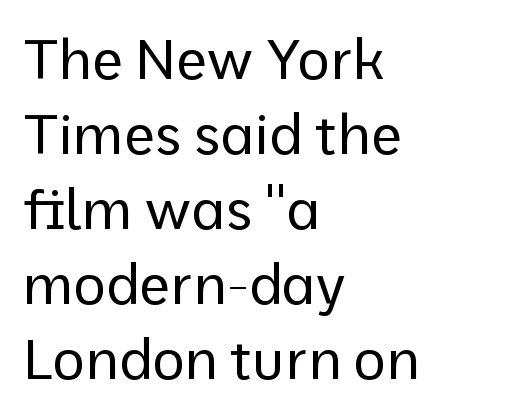
Each stroke keeps to a modest, everyday thickness or less. The setting favours the left margin, as ordinary paragraphs usually do. Does the type have serifs? No, each stem ends abruptly. Descender tails drop into unmarked territory. The passage shown has conventional tracking throughout. Vertical spacing — default.
